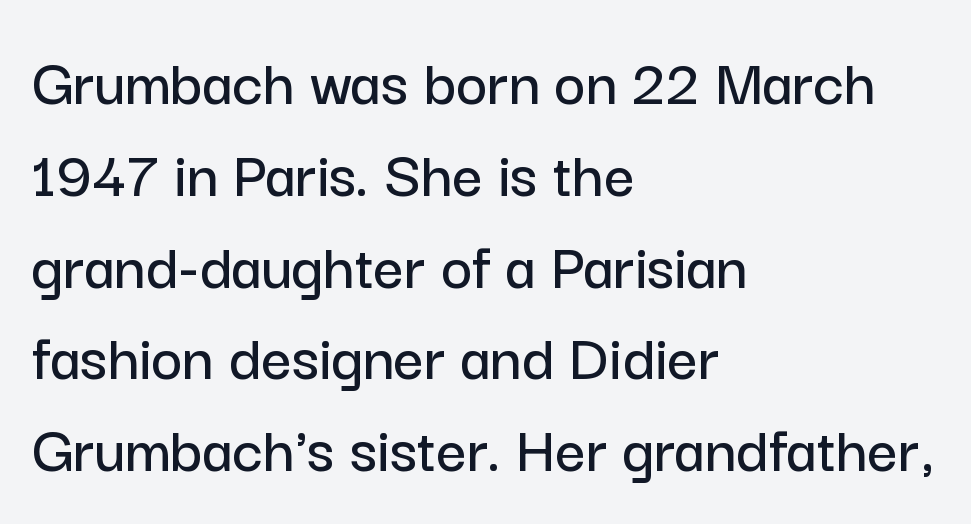
The image shows 67 px sans-serif type, upright; set left-aligned, normal line spacing (1.37x), normal letter spacing, not underlined; low stroke contrast and a medium x-height.
